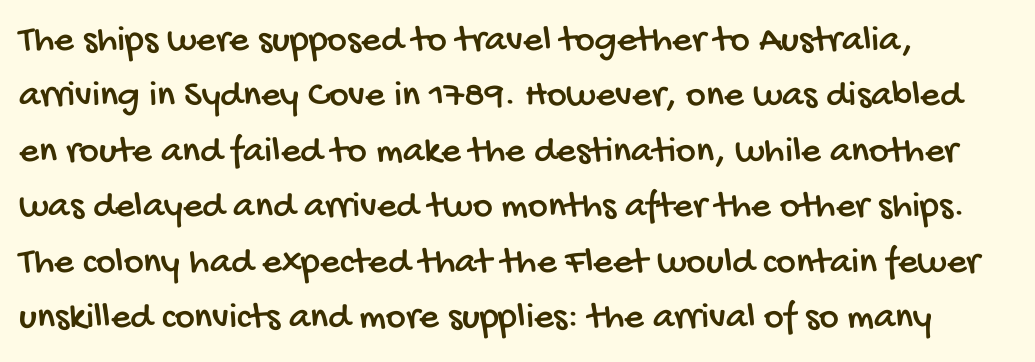
Q: Is the typeface a serif or a sans-serif typeface? A: Sans-serif.
Q: Is the text underlined? A: No.
Q: How is the paragraph aligned? A: Left-aligned.
Q: Is the spacing between letters normal or unusually wide? A: Normal.
Q: Is the spacing between lines tight, normal or loose? A: Normal.
Q: Width (condensed, normal, or wide)? A: Condensed.
Q: Stroke contrast? A: Low.
Q: x-height? A: Large.
Q: Monospaced? A: No.
